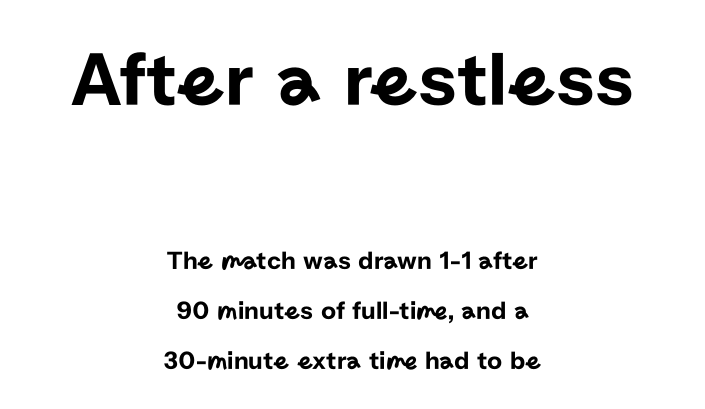
Q: Is the text italic (slanted)? A: No, it is upright.
Q: Is the typeface a serif or a sans-serif typeface? A: Sans-serif.
Q: Is the text underlined? A: No.
Q: How is the paragraph aligned? A: Centered.
Q: Is the spacing between letters normal or unusually wide? A: Normal.
Q: Is the spacing between lines tight, normal or loose? A: Loose.
Q: Which block of text is set in a larger size, the first (top) or the second (bottom)? A: The first (top) one.
Q: Width (condensed, normal, or wide)? A: Normal.
Q: Stroke contrast? A: Low.
Q: x-height? A: Medium.
Q: Monospaced? A: No.
